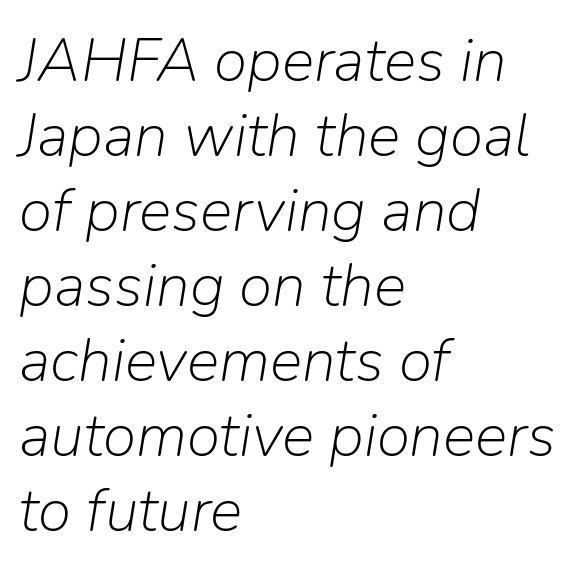
Q: Is the text bold? A: No.
Q: Is the text italic (slanted)? A: Yes, it leans right by about 9 degrees.
Q: Is the text underlined? A: No.
Q: How is the paragraph aligned? A: Left-aligned.
Q: Is the spacing between letters normal or unusually wide? A: Normal.
Q: Width (condensed, normal, or wide)? A: Normal.
Q: Stroke contrast? A: Low.
Q: x-height? A: Medium.
Q: Monospaced? A: No.
